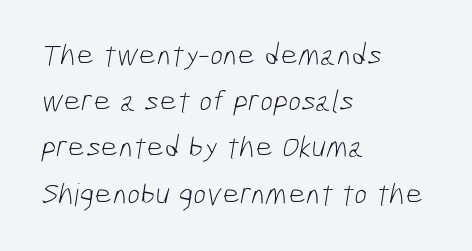
Q: Is the text bold? A: No.
Q: Is the typeface a serif or a sans-serif typeface? A: Sans-serif.
Q: Is the text underlined? A: No.
Q: How is the paragraph aligned? A: Left-aligned.
Q: Is the spacing between letters normal or unusually wide? A: Normal.
Q: Is the spacing between lines tight, normal or loose? A: Normal.
Q: Width (condensed, normal, or wide)? A: Condensed.
Q: Stroke contrast? A: Low.
Q: x-height? A: Medium.
Q: Monospaced? A: No.
